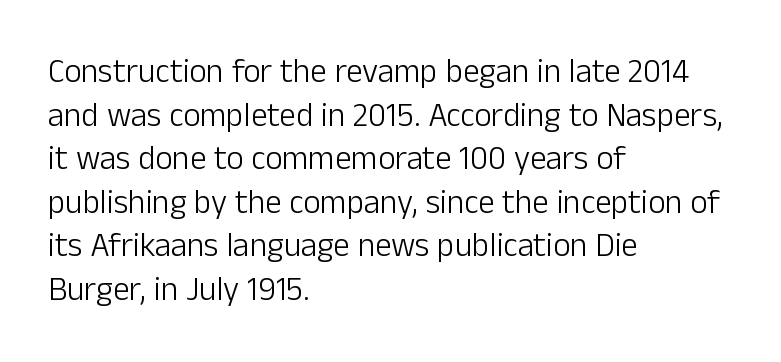
{"serif": "no", "italic": "no", "bold": "no", "weight": "light", "width": "normal", "stroke_contrast": "low", "x_height": "medium", "monospaced": "no", "underline": "no", "align": "left", "line_spacing": "normal", "line_spacing_ratio": 1.32, "letter_spacing": "normal", "letter_spacing_em": 0.0, "glyph_px": 33}
